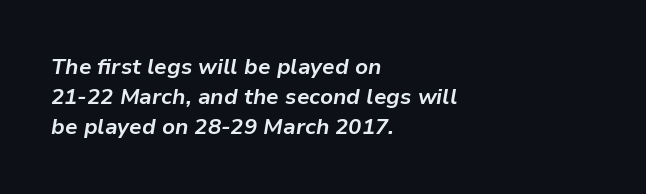
{"italic": "yes", "lean": "right", "slant_degrees": 9, "bold": "yes", "underline": "no", "align": "left", "line_spacing": "normal", "line_spacing_ratio": 1.37, "letter_spacing": "normal", "letter_spacing_em": 0.0, "glyph_px": 22}
